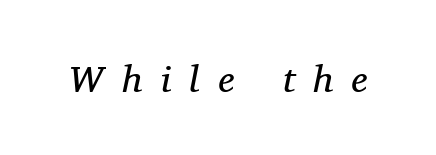
The letters advance in unequal steps, a hallmark of proportional type. Unbolded letterforms with no extra heft. This sample uses a serif face. You can tell it's italic because the verticals aren't actually vertical. The strip under each line holds only bare page.
